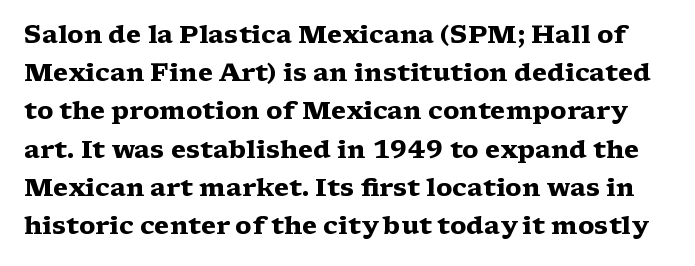
{"italic": "no", "bold": "yes", "underline": "no", "line_spacing": "normal", "line_spacing_ratio": 1.53, "letter_spacing": "normal", "letter_spacing_em": 0.0, "glyph_px": 25}
